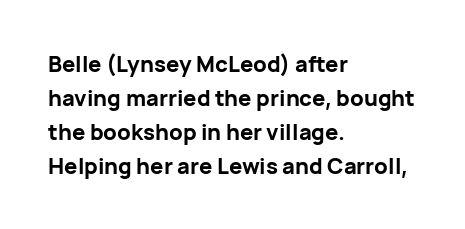
The image shows 22 px bold type, upright; set left-aligned, normal line spacing (1.54x), normal letter spacing, not underlined.
